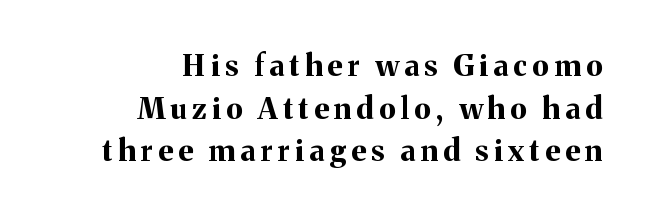
The font is running at its bold setting. Looks like regular typesetting: each glyph gets only the width it needs. Rendered with straight, roman letterforms. Is the block centered? No — it sits flush against the right margin. The space between consecutive lines is moderate.
